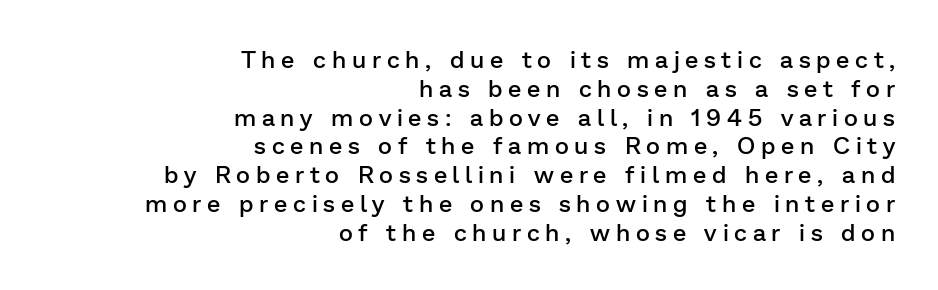
Q: Is the text bold? A: Semi-bold.
Q: Is the text italic (slanted)? A: No, it is upright.
Q: Is the text underlined? A: No.
Q: How is the paragraph aligned? A: Right-aligned.
Q: Is the spacing between letters normal or unusually wide? A: Unusually wide.
